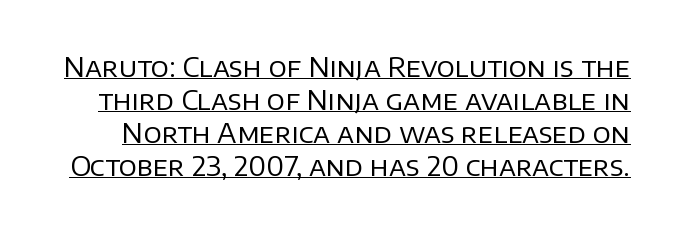
{"italic": "no", "bold": "no", "underline": "yes", "line_spacing_ratio": 1.22, "letter_spacing": "normal", "letter_spacing_em": 0.0, "glyph_px": 27}
